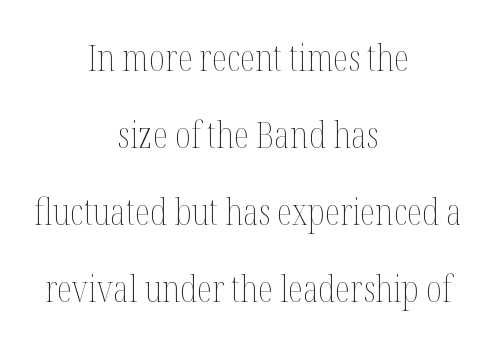
The face used here is rendered with its standard letterfit. Notice the wide empty band between every row — that's loose leading. The lines are quadded center. Note the varied advance widths — an 'i' is clearly narrower than an 'm'. The passage shown is not underscored anywhere. Italic: no, the glyphs are upright roman.
